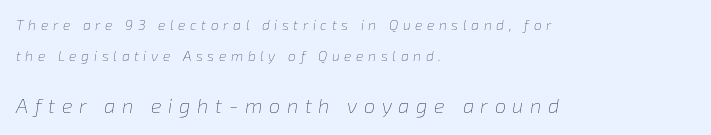
If you squint, the bottom block still reads clearly — it's the larger of the two. The type is letterspaced generously, with wide tracking. Observe the lean: these are italic letterforms. Whoever set this chose breathing room over compactness in the vertical rhythm.
